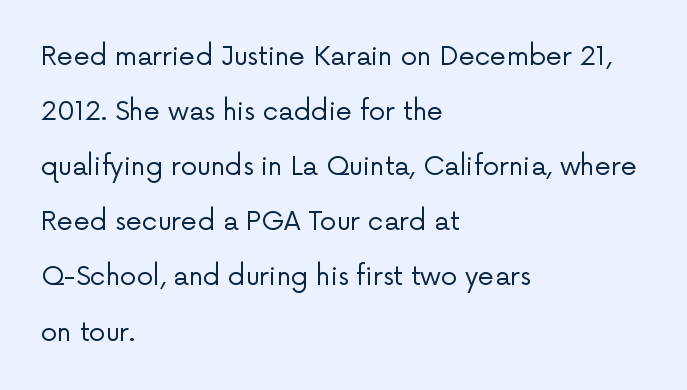
Q: Is the text bold? A: No.
Q: Is the text italic (slanted)? A: No, it is upright.
Q: Is the text underlined? A: No.
Q: How is the paragraph aligned? A: Left-aligned.
Q: Is the spacing between letters normal or unusually wide? A: Normal.
Q: Is the spacing between lines tight, normal or loose? A: Loose.
